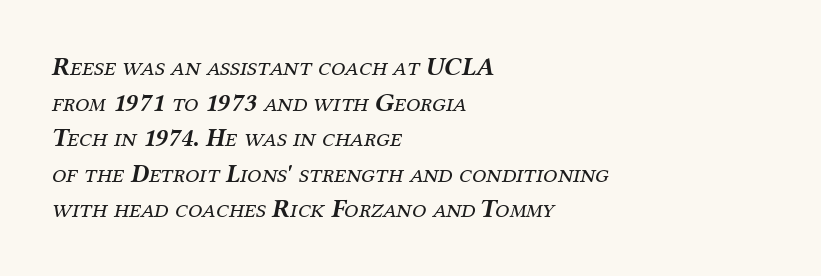
The image shows 26 px text type, italic (leaning right); set left-aligned, normal line spacing (1.37x), normal letter spacing, not underlined.
